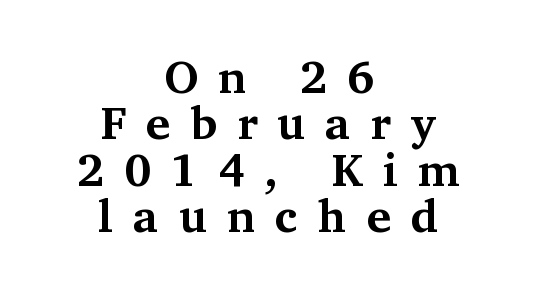
The image shows 46 px bold serif type, upright; set centered, tight line spacing (1.01x), unusually wide letter spacing (+0.43 em), not underlined; medium stroke contrast and a medium x-height.
